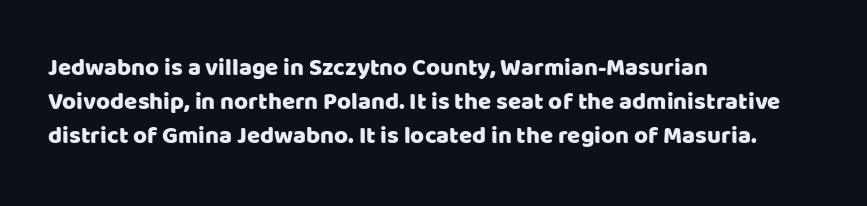
{"italic": "no", "underline": "no", "align": "left", "line_spacing": "normal", "line_spacing_ratio": 1.41, "letter_spacing": "normal", "letter_spacing_em": 0.0, "glyph_px": 24}
